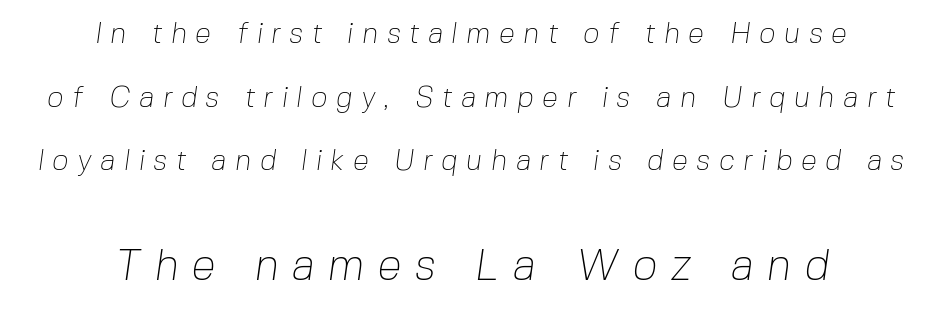
The text was rendered using a sans face with plain stroke endings. Letters have the restrained weight of plain body copy at most. Block two is the big one; block one sits smaller above it. Widely set lines give the paragraph a tall, airy silhouette. Display-style spreading of the glyphs; the letterfit is very open. Leftover space on each line is divided equally before and after the words.
